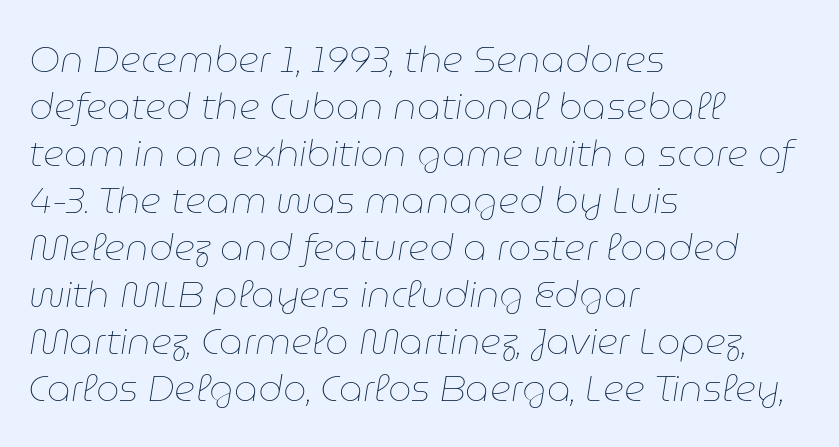
The image shows 37 px thin type, italic (leaning right); set left-aligned, normal line spacing (1.27x), normal letter spacing, not underlined; low stroke contrast and a medium x-height.
